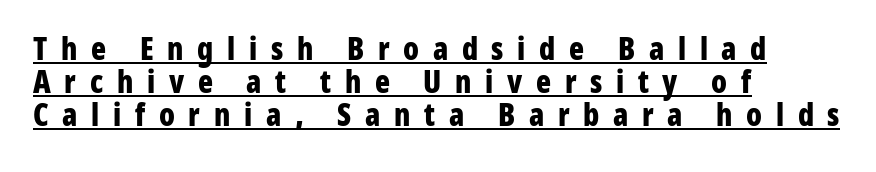
The image shows 31 px bold, condensed sans-serif type, upright; set left-aligned, tight line spacing (1.07x), unusually wide letter spacing (+0.44 em), underlined; low stroke contrast and a medium x-height.
